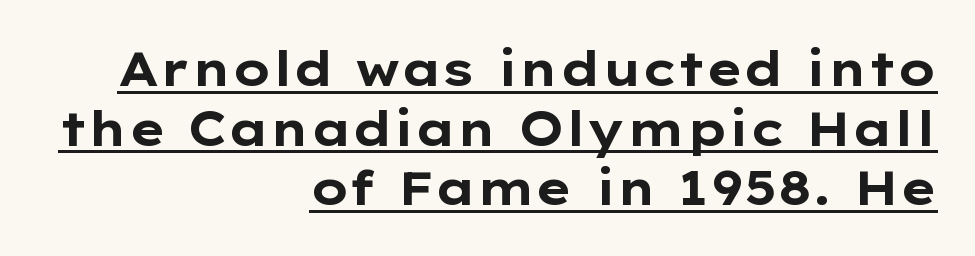
Character widths vary here, with narrow letters taking less room than wide ones. One-word summary of the alignment: right. Every word sits above its own underline. Look at the stroke-to-counter ratio: heavy, a bold.
